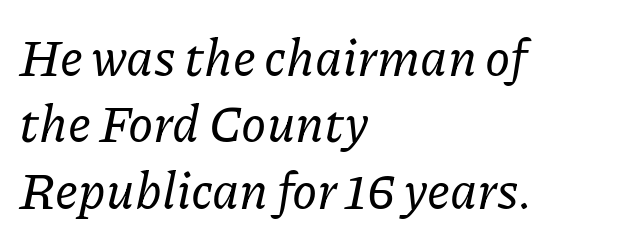
The image shows 51 px serif type, italic (leaning right); set left-aligned, normal line spacing (1.3x), normal letter spacing, not underlined; low stroke contrast and a medium x-height.
